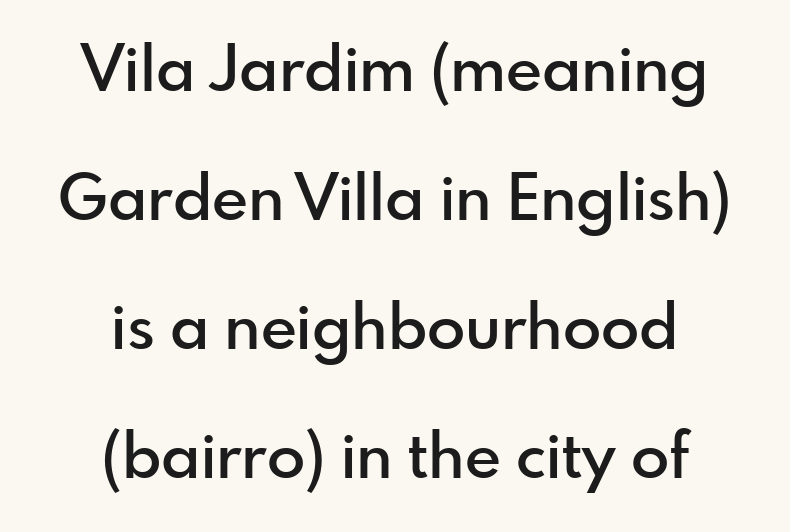
Q: Is the text bold? A: Semi-bold.
Q: Is the text italic (slanted)? A: No, it is upright.
Q: Is the typeface a serif or a sans-serif typeface? A: Sans-serif.
Q: Is the text underlined? A: No.
Q: How is the paragraph aligned? A: Centered.
Q: Is the spacing between letters normal or unusually wide? A: Normal.
Q: Is the spacing between lines tight, normal or loose? A: Loose.
Q: Width (condensed, normal, or wide)? A: Normal.
Q: x-height? A: Small.
Q: Monospaced? A: No.
